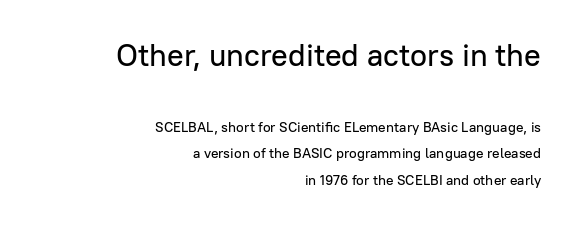
{"serif": "no", "italic": "no", "width": "normal", "stroke_contrast": "low", "x_height": "medium", "monospaced": "no", "underline": "no", "align": "right", "line_spacing_ratio": 1.86, "letter_spacing": "normal", "letter_spacing_em": 0.0, "larger_block": "first", "size_ratio": 2.21, "glyph_px": 31}
